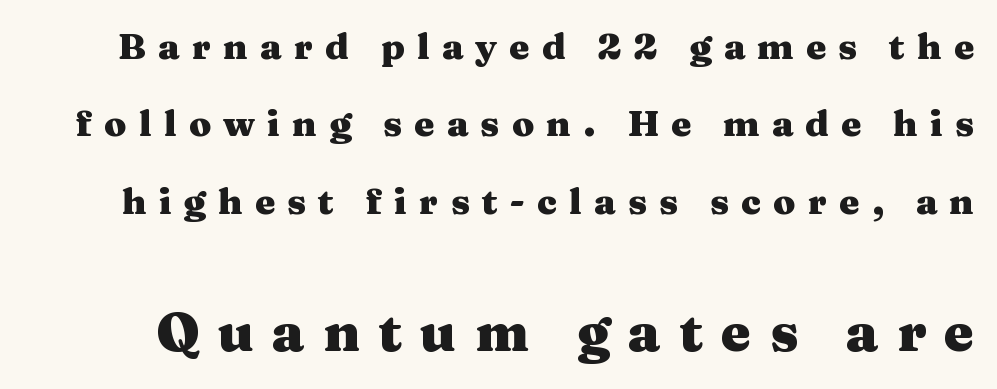
A typesetter would label this face a serif. This sample trades compactness for vertical openness between lines. The letters stand straight up with perfectly vertical stems. Heavy, bold letterforms.
